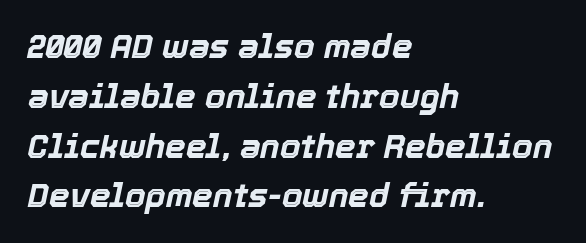
{"italic": "yes", "lean": "right", "slant_degrees": 12, "bold": "yes", "weight": "bold", "width": "normal", "x_height": "medium", "monospaced": "no", "underline": "no", "align": "left", "line_spacing": "normal", "line_spacing_ratio": 1.51, "letter_spacing": "normal", "letter_spacing_em": 0.0, "glyph_px": 33}
